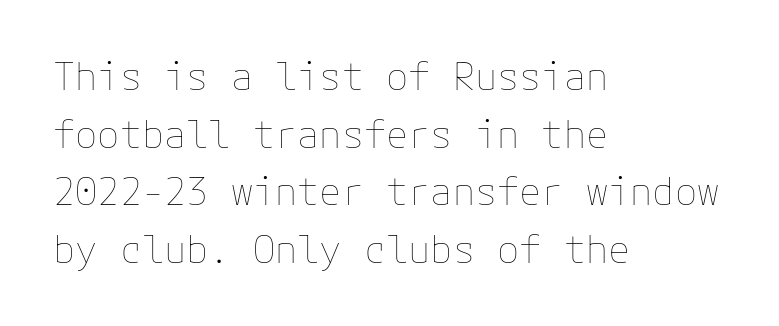
Q: Is the text bold? A: No.
Q: Is the text italic (slanted)? A: No, it is upright.
Q: Is the text underlined? A: No.
Q: How is the paragraph aligned? A: Left-aligned.
Q: Is the spacing between letters normal or unusually wide? A: Normal.
Q: Is the spacing between lines tight, normal or loose? A: Normal.
Q: Width (condensed, normal, or wide)? A: Normal.
Q: Stroke contrast? A: Low.
Q: x-height? A: Medium.
